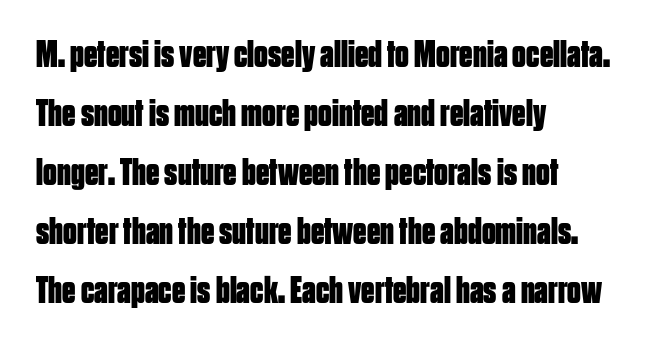
Chunky letters — that's bold for sure. Think of a printed novel: that variable character pitch is what you see here. Short note: letters normally spaced. The passage shown stacks its lines at a standard gap. Observe the absence of serifs on each vertical stroke in this sample.
